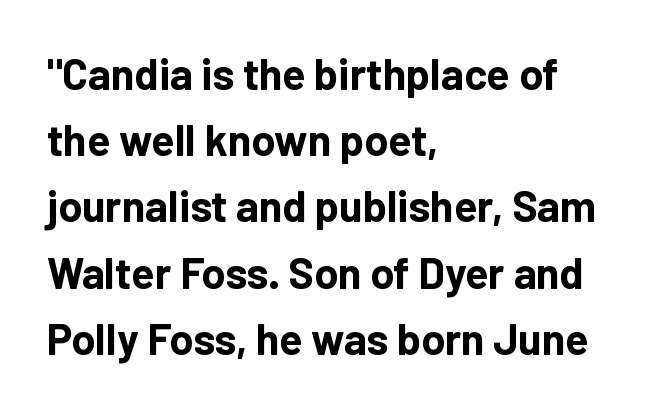
{"serif": "no", "italic": "no", "bold": "yes", "weight": "bold", "width": "normal", "stroke_contrast": "low", "x_height": "medium", "monospaced": "no", "underline": "no", "align": "left", "line_spacing": "normal", "line_spacing_ratio": 1.54, "letter_spacing": "normal", "letter_spacing_em": 0.0, "glyph_px": 43}
